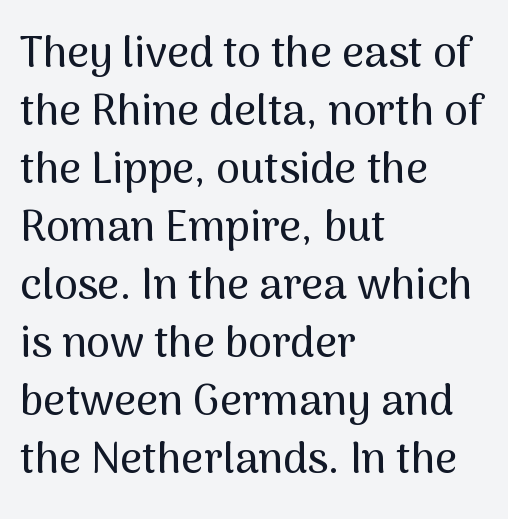
The lettering holds an erect, upright posture throughout. Left-aligned paragraph, ragged on the right. Spacing between characters is what you'd get straight out of the box. Proportional: the letters do not fall into vertical columns.
